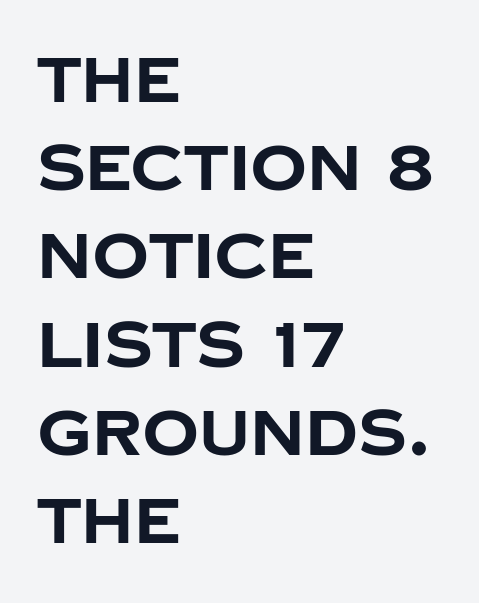
Q: Is the text bold? A: Yes.
Q: Is the text italic (slanted)? A: No, it is upright.
Q: Is the typeface a serif or a sans-serif typeface? A: Sans-serif.
Q: Is the text underlined? A: No.
Q: How is the paragraph aligned? A: Left-aligned.
Q: Is the spacing between letters normal or unusually wide? A: Normal.
Q: Is the spacing between lines tight, normal or loose? A: Normal.
Q: Width (condensed, normal, or wide)? A: Normal.
Q: Stroke contrast? A: Low.
Q: x-height? A: Large.
Q: Monospaced? A: No.
